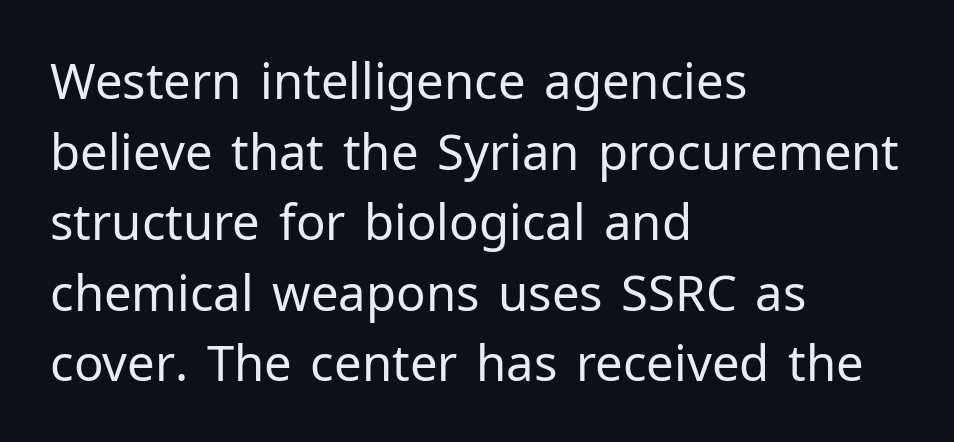
The face looks like a standard text weight, possibly lighter. Decoration check: the copy has no underline. Vertical strokes here are truly vertical. Each letter keeps its own natural width here, so spacing adapts to shape. Does extra space separate the letters? No, they use regular spacing. Every row of glyphs begins at an identical x-position on the left.
